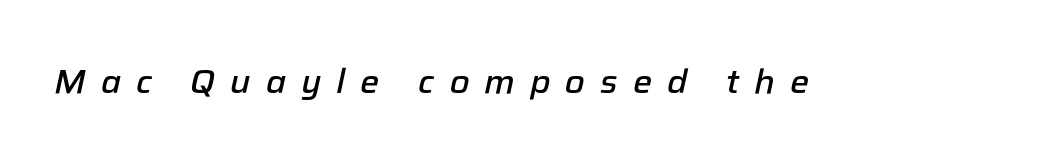
The image shows 34 px semibold type, italic (leaning right); set unusually wide letter spacing (+0.44 em), not underlined; low stroke contrast and a medium x-height.
